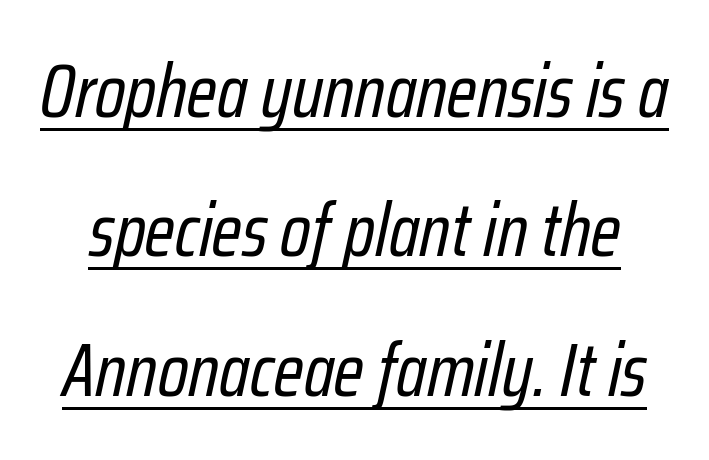
A light-to-regular cut is what we see here. What stands out about the letter spacing? Nothing — it is the standard amount. The passage shown leans; its letterforms are oblique. Varying glyph widths throughout — classic text-font behaviour.
